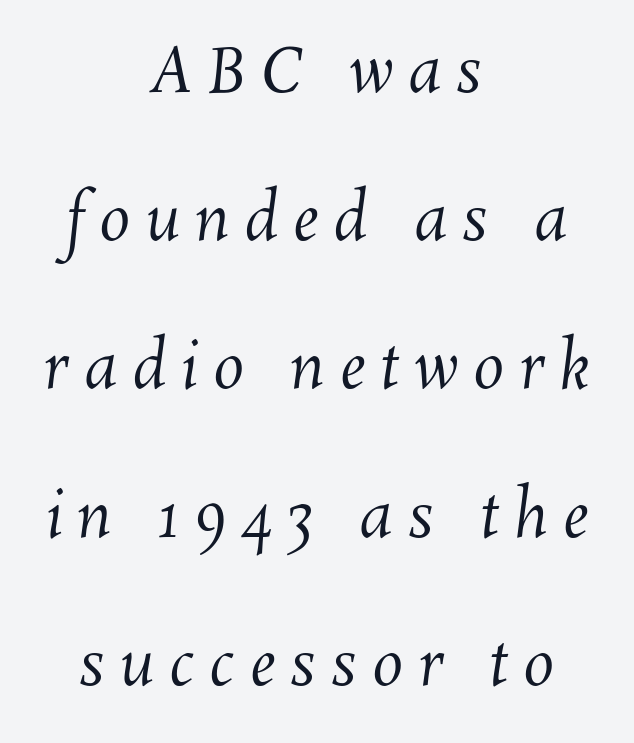
The image shows 62 px regular-weight type; set centered, loose line spacing (2.39x), unusually wide letter spacing (+0.24 em), not underlined; medium stroke contrast and a medium x-height.
